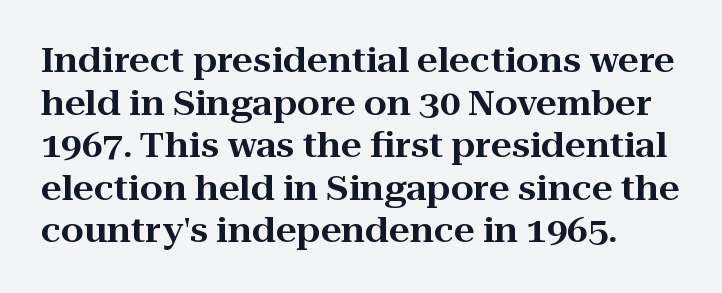
The image shows 33 px wide serif type, upright; set normal line spacing (1.29x), normal letter spacing, not underlined; high stroke contrast and a medium x-height.
